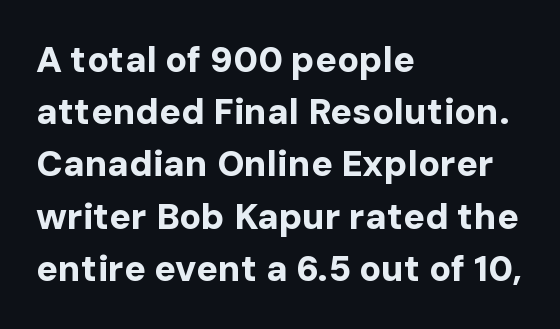
Q: Is the text bold? A: Yes.
Q: Is the text italic (slanted)? A: No, it is upright.
Q: Is the typeface a serif or a sans-serif typeface? A: Sans-serif.
Q: Is the text underlined? A: No.
Q: How is the paragraph aligned? A: Left-aligned.
Q: Is the spacing between letters normal or unusually wide? A: Normal.
Q: Is the spacing between lines tight, normal or loose? A: Normal.
Q: Width (condensed, normal, or wide)? A: Normal.
Q: Stroke contrast? A: Low.
Q: x-height? A: Medium.
Q: Monospaced? A: No.
